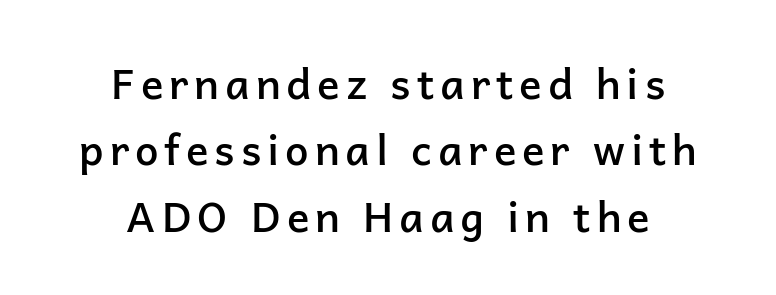
These lines carry some extra weight — a demibold, not a full bold. The typeface chosen for these lines omits serifs. Does the lettering tilt? It doesn't — this is upright. Check the space under the baseline: it is left empty.
